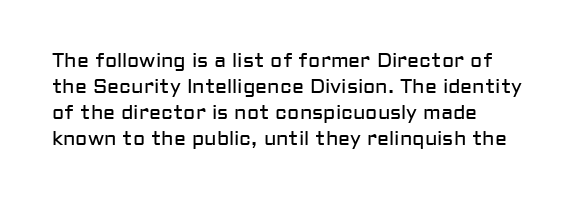
Q: Is the text bold? A: No.
Q: Is the text italic (slanted)? A: No, it is upright.
Q: Is the text underlined? A: No.
Q: How is the paragraph aligned? A: Left-aligned.
Q: Is the spacing between letters normal or unusually wide? A: Normal.
Q: Is the spacing between lines tight, normal or loose? A: Normal.
